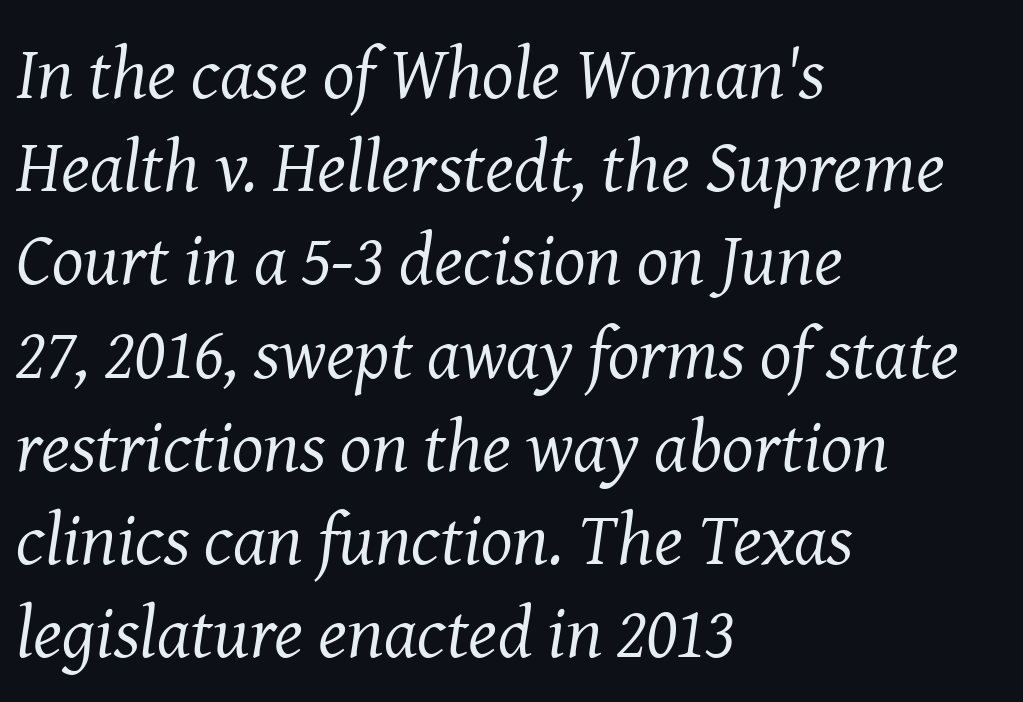
Q: Is the text bold? A: No.
Q: Is the text italic (slanted)? A: Yes, it leans right by about 8 degrees.
Q: Is the typeface a serif or a sans-serif typeface? A: Serif.
Q: Is the text underlined? A: No.
Q: How is the paragraph aligned? A: Left-aligned.
Q: Is the spacing between letters normal or unusually wide? A: Normal.
Q: Is the spacing between lines tight, normal or loose? A: Normal.
Q: Width (condensed, normal, or wide)? A: Normal.
Q: Stroke contrast? A: Medium.
Q: x-height? A: Medium.
Q: Monospaced? A: No.
